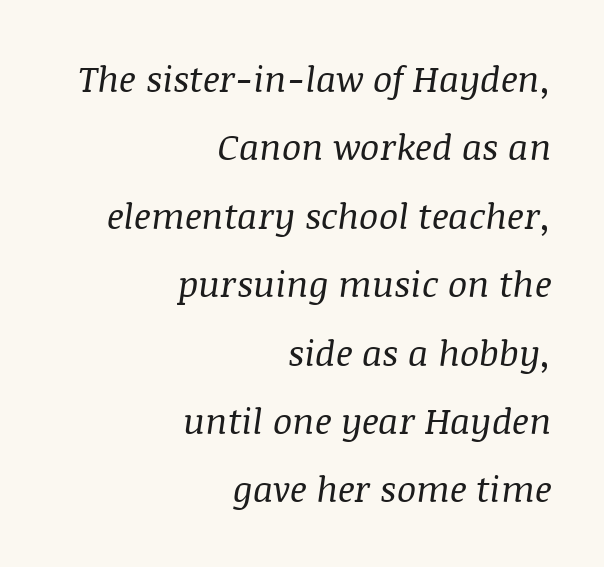
These glyphs show unthickened strokes, regular width or finer. The rendering shows small feet on the letterforms — a serif design. The typesetter chose a ragged-left arrangement here. Baseline-to-baseline distance is far greater than the letter height. In terms of posture, this sample is oblique. The zone under the glyphs is completely vacant.
